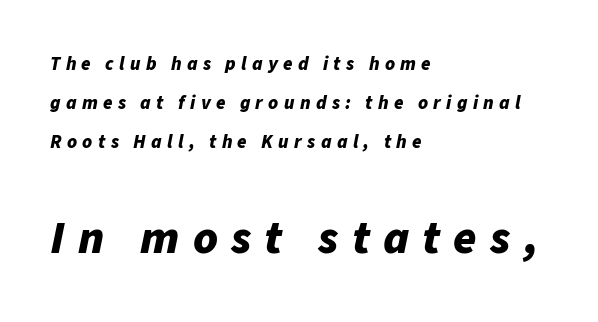
The image shows 47 px bold type, italic (leaning right); set left-aligned, loose line spacing (2.04x), unusually wide letter spacing (+0.28 em), not underlined; the second (bottom) block is 2.47x larger; low stroke contrast and a medium x-height.
